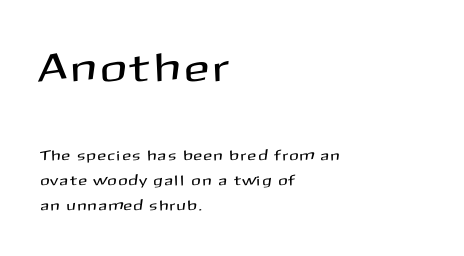
The image shows 40 px sans-serif type, upright; set left-aligned, line spacing 1.79x, not underlined; the first (top) block is 2.86x larger; medium stroke contrast and a medium x-height.
